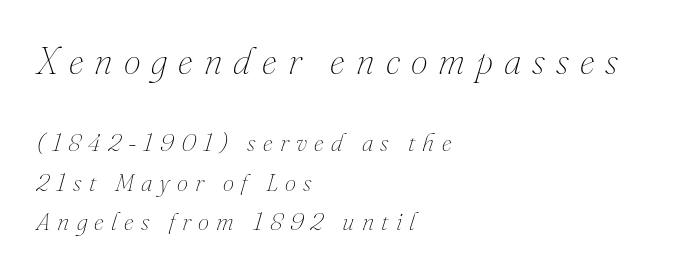
{"italic": "yes", "lean": "right", "slant_degrees": 16, "bold": "no", "weight": "thin", "width": "normal", "stroke_contrast": "medium", "x_height": "small", "monospaced": "no", "underline": "no", "align": "left", "line_spacing": "normal", "line_spacing_ratio": 1.58, "letter_spacing": "wide", "letter_spacing_em": 0.29, "larger_block": "first", "size_ratio": 1.52, "glyph_px": 38}
